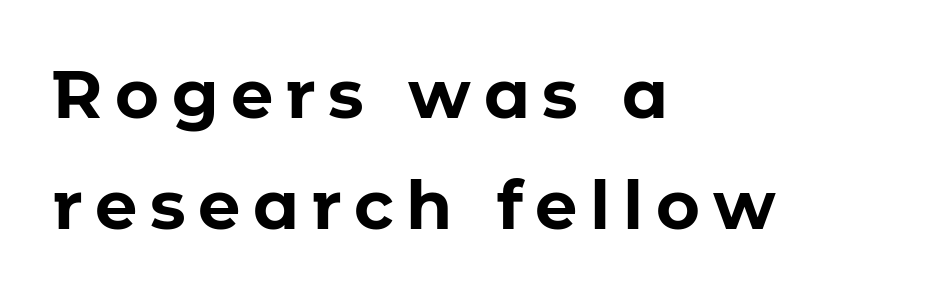
The image shows 67 px bold sans-serif type, upright; set left-aligned, normal line spacing (1.65x), not underlined; low stroke contrast and a medium x-height.
